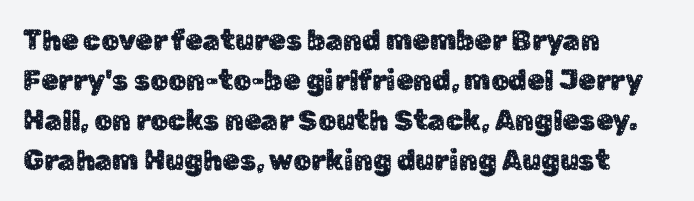
{"serif": "no", "italic": "no", "width": "normal", "stroke_contrast": "low", "x_height": "medium", "monospaced": "no", "underline": "no", "align": "left", "line_spacing": "normal", "line_spacing_ratio": 1.43, "letter_spacing": "normal", "letter_spacing_em": 0.0, "glyph_px": 28}
